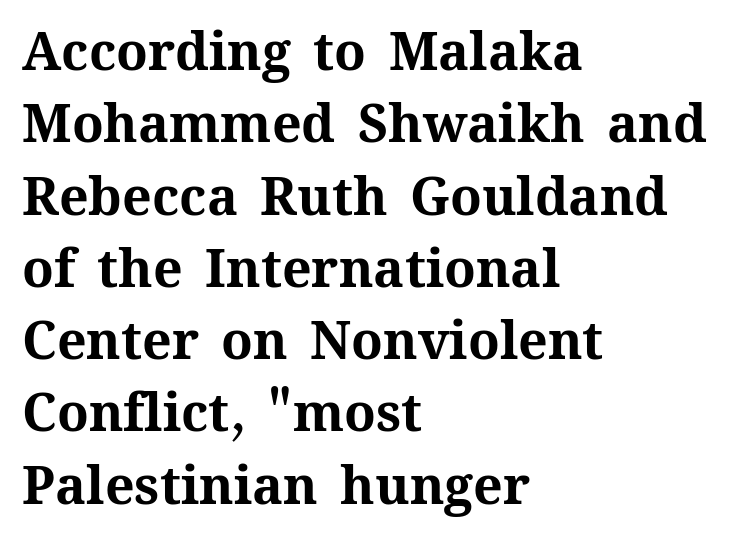
{"italic": "no", "bold": "yes", "weight": "bold", "width": "normal", "stroke_contrast": "medium", "x_height": "medium", "monospaced": "no", "underline": "no", "align": "left", "line_spacing": "normal", "line_spacing_ratio": 1.39, "letter_spacing": "normal", "letter_spacing_em": 0.0, "glyph_px": 52}
